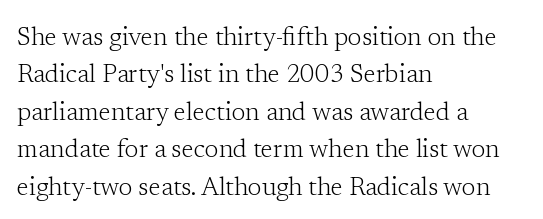
Q: Is the text bold? A: No.
Q: Is the text italic (slanted)? A: No, it is upright.
Q: Is the text underlined? A: No.
Q: How is the paragraph aligned? A: Left-aligned.
Q: Is the spacing between letters normal or unusually wide? A: Normal.
Q: Is the spacing between lines tight, normal or loose? A: Normal.
